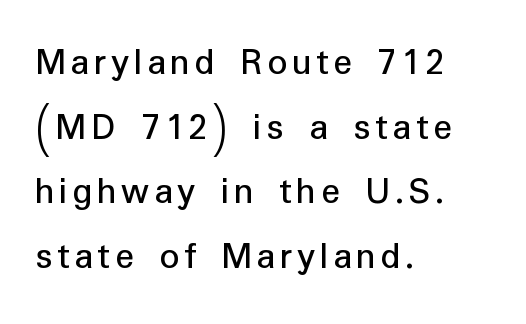
The image shows 39 px sans-serif type, upright; set left-aligned, normal line spacing (1.66x), not underlined; low stroke contrast and a medium x-height.
